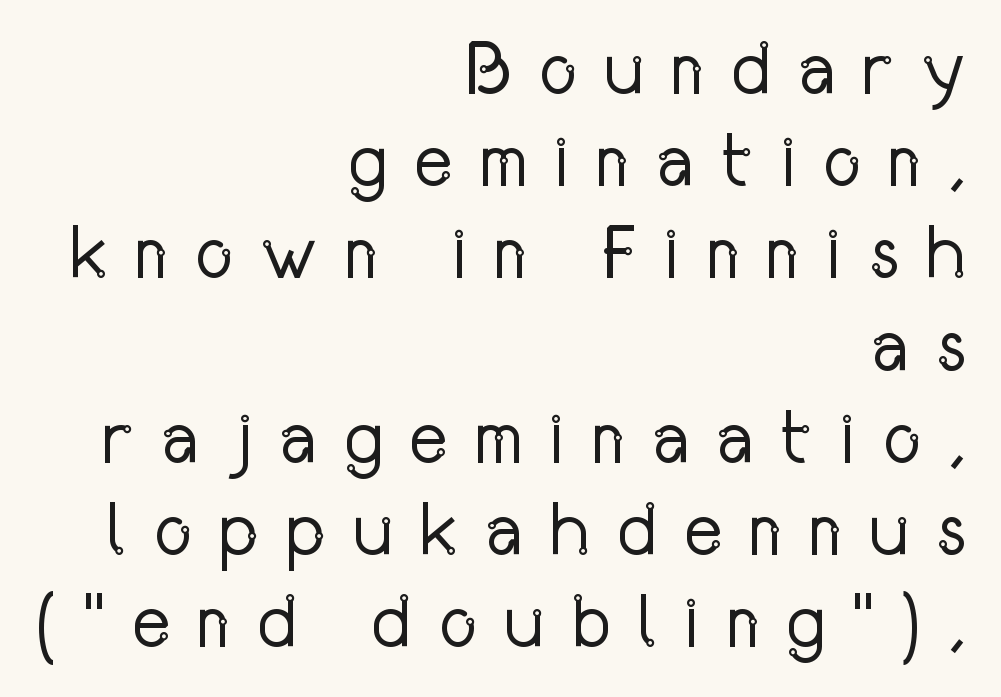
{"serif": "no", "italic": "no", "bold": "no", "weight": "regular", "width": "condensed", "stroke_contrast": "low", "x_height": "medium", "monospaced": "no", "underline": "no", "align": "right", "line_spacing_ratio": 1.23, "letter_spacing": "wide", "letter_spacing_em": 0.34, "glyph_px": 75}
